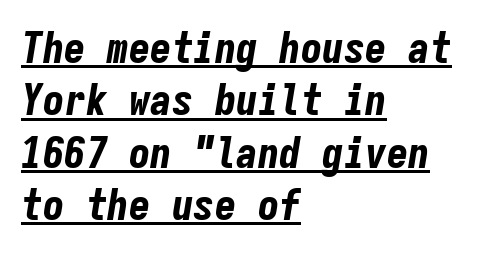
Check the space under the baseline: a stroke is drawn there. Does extra space separate the letters? No, they use regular spacing. Each letter, wide or thin by design, is forced into the same width here. In terms of posture, this sample is oblique.
